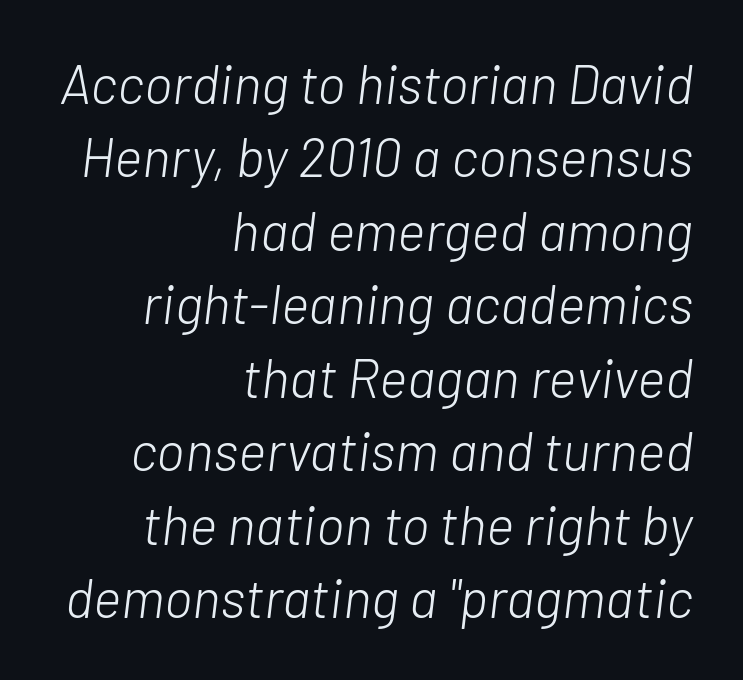
{"italic": "yes", "lean": "right", "slant_degrees": 7, "bold": "no", "weight": "light", "width": "normal", "stroke_contrast": "low", "x_height": "medium", "monospaced": "no", "underline": "no", "align": "right", "line_spacing": "normal", "line_spacing_ratio": 1.36, "letter_spacing": "normal", "letter_spacing_em": 0.0, "glyph_px": 54}
